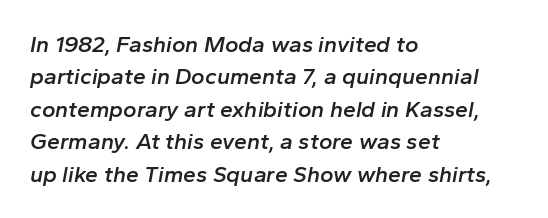
{"italic": "yes", "lean": "right", "slant_degrees": 10, "bold": "semi", "underline": "no", "align": "left", "line_spacing": "normal", "line_spacing_ratio": 1.41, "letter_spacing": "normal", "letter_spacing_em": 0.0, "glyph_px": 23}
